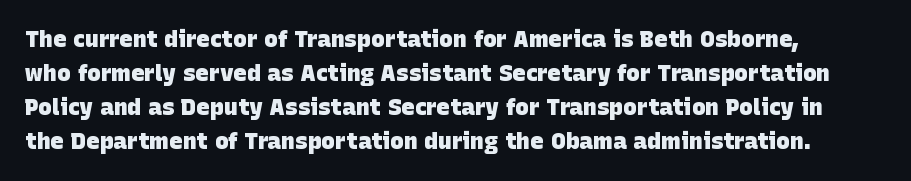
Normally led — the rows are evenly, conventionally spaced. In CSS terms this would be text-align: left. The passage shown is not underscored anywhere. The rendering keeps characters at their native spacing. The rendering uses a bold face; every stroke is thick and dark.
